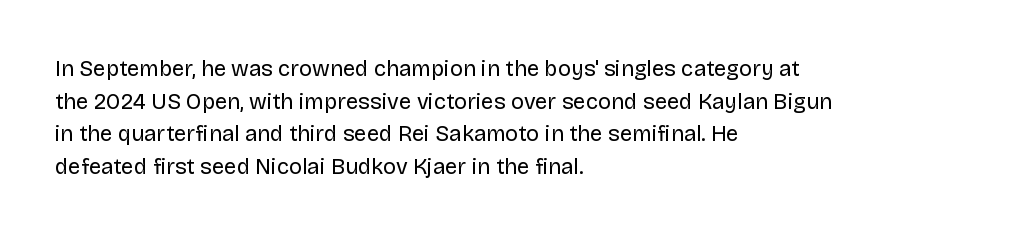
{"italic": "no", "bold": "no", "underline": "no", "align": "left", "line_spacing": "normal", "line_spacing_ratio": 1.48, "letter_spacing": "normal", "letter_spacing_em": 0.0, "glyph_px": 22}
